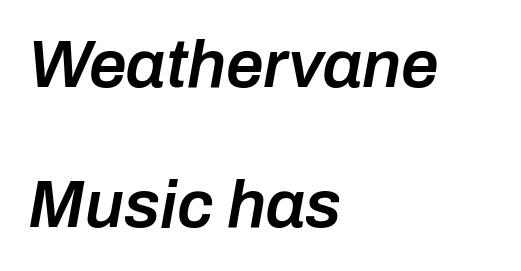
Honestly, there is no underline to notice here at all. The ragged edge is on the right, which tells us the setting is flush left. A typesetter would call this proportional, since set widths differ per character. Slanted lettering throughout. Notice the wide empty band between every row — that's loose leading. The horizontal fit of the characters is conventional and even.
